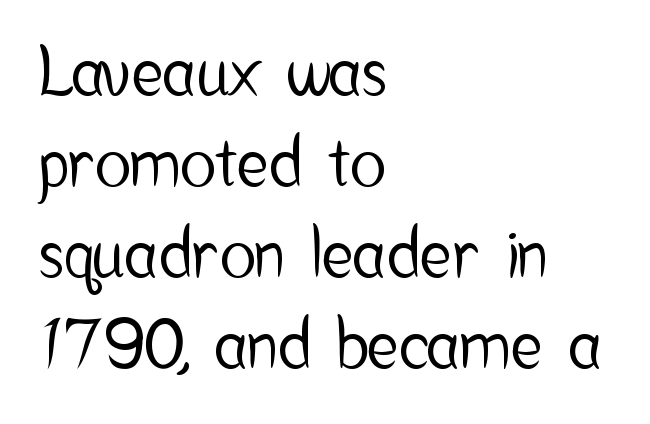
Q: Is the text italic (slanted)? A: No, it is upright.
Q: Is the typeface a serif or a sans-serif typeface? A: Sans-serif.
Q: Is the text underlined? A: No.
Q: How is the paragraph aligned? A: Left-aligned.
Q: Is the spacing between letters normal or unusually wide? A: Normal.
Q: Is the spacing between lines tight, normal or loose? A: Normal.
Q: Width (condensed, normal, or wide)? A: Condensed.
Q: Stroke contrast? A: Low.
Q: x-height? A: Medium.
Q: Monospaced? A: No.
